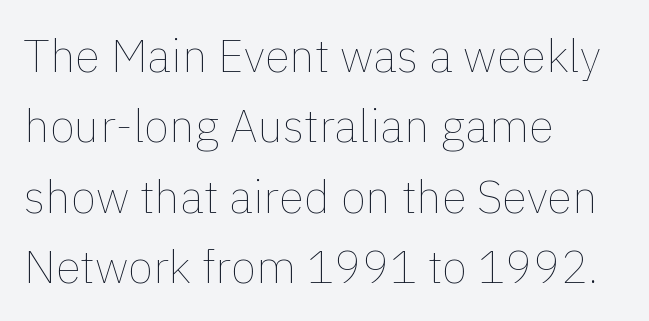
Unlike italic type, these characters show no tilt at all. Character widths vary here, with narrow letters taking less room than wide ones. Compared with typical body copy, the letter spacing here is the same. Line spacing here is normal. Descenders hang freely into open space. The font sits on the lighter half of the weight spectrum, regular included.
